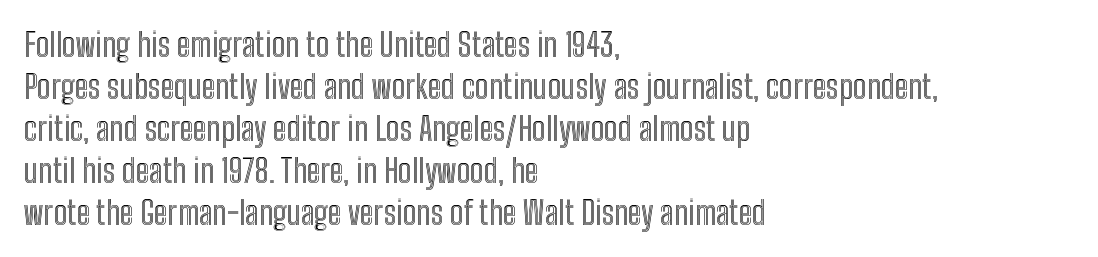
The image shows 33 px condensed type, upright; set left-aligned, normal line spacing (1.27x), normal letter spacing, not underlined; a medium x-height.
